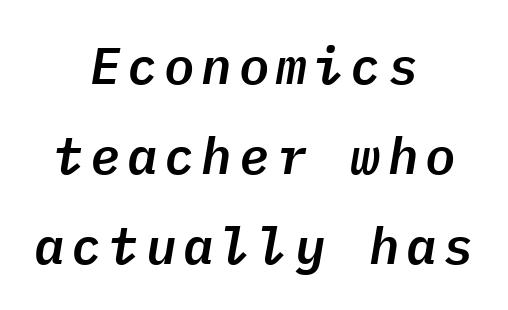
Q: Is the text italic (slanted)? A: Yes, it leans right by about 9 degrees.
Q: Is the text underlined? A: No.
Q: How is the paragraph aligned? A: Centered.
Q: Width (condensed, normal, or wide)? A: Normal.
Q: Stroke contrast? A: Low.
Q: x-height? A: Medium.
Q: Monospaced? A: Yes.
